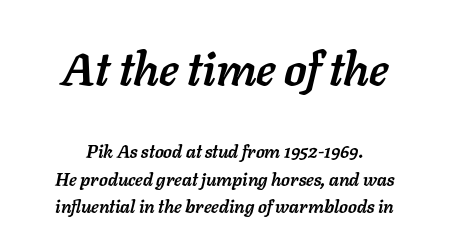
Q: Is the text bold? A: Yes.
Q: Is the text italic (slanted)? A: Yes, it leans right by about 11 degrees.
Q: Is the text underlined? A: No.
Q: How is the paragraph aligned? A: Centered.
Q: Is the spacing between letters normal or unusually wide? A: Normal.
Q: Is the spacing between lines tight, normal or loose? A: Normal.
Q: Which block of text is set in a larger size, the first (top) or the second (bottom)? A: The first (top) one.
Q: Width (condensed, normal, or wide)? A: Normal.
Q: Stroke contrast? A: Low.
Q: x-height? A: Medium.
Q: Monospaced? A: No.
